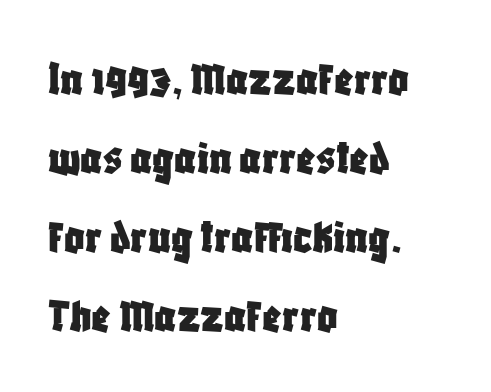
The image shows 50 px condensed sans-serif type, upright; set left-aligned, normal line spacing (1.58x), normal letter spacing, not underlined; low stroke contrast and a large x-height.
